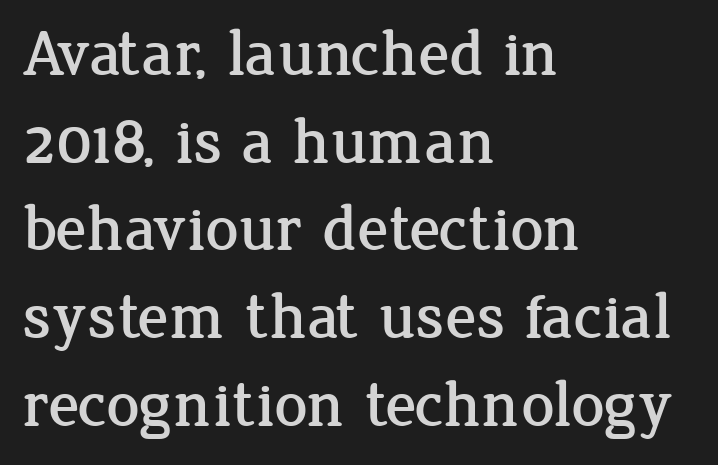
The image shows 65 px serif type, upright; set left-aligned, normal line spacing (1.35x), normal letter spacing, not underlined; low stroke contrast and a medium x-height.
